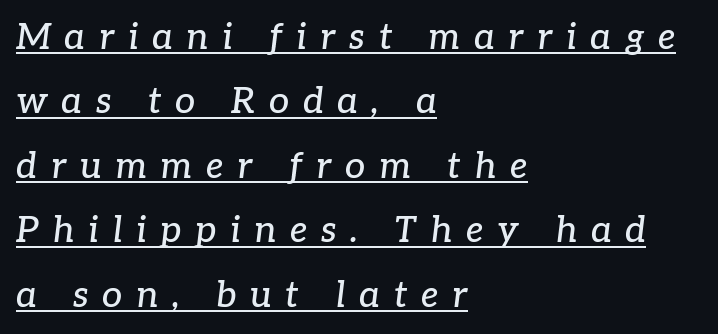
Does the type have serifs? Yes, each stem ends in a small foot. Looks like regular typesetting: each glyph gets only the width it needs. Look at the tracking — it's clearly loosened, letters drifting apart. Is the type slanted? Yes — the strokes lean at a clear angle. Where is the straight margin? On the left. Every word sits above its own underline.
